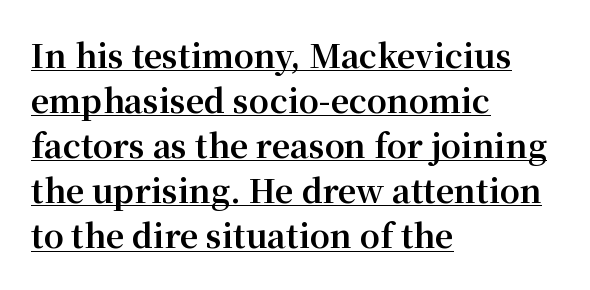
The image shows 32 px bold serif type, upright; set left-aligned, normal line spacing (1.41x), normal letter spacing, underlined; medium stroke contrast and a medium x-height.
